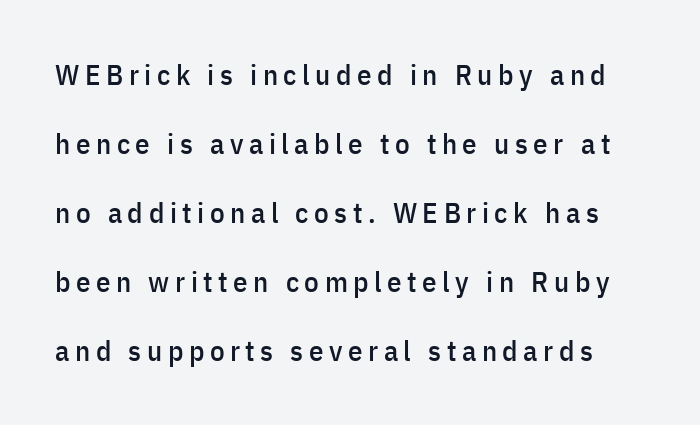
The image shows 29 px condensed sans-serif type, upright; set loose line spacing (2.38x), not underlined; low stroke contrast and a medium x-height.
